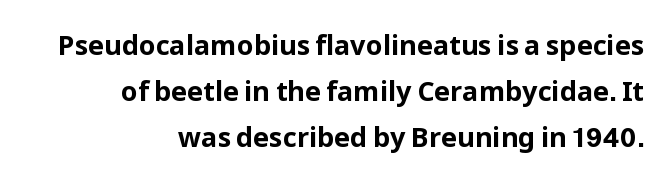
The typesetting leans heavy: a genuine bold. Here the glyphs are tracked normally, forming tight word shapes. In terms of leading, this rendering sits right in the middle. A bare baseline throughout the passage. Every stem runs plumb, perpendicular to the baseline.
